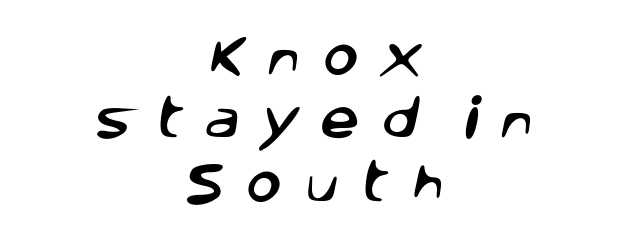
The image shows 44 px sans-serif type; set centered, normal line spacing (1.44x), unusually wide letter spacing (+0.46 em), not underlined; low stroke contrast and a large x-height.
